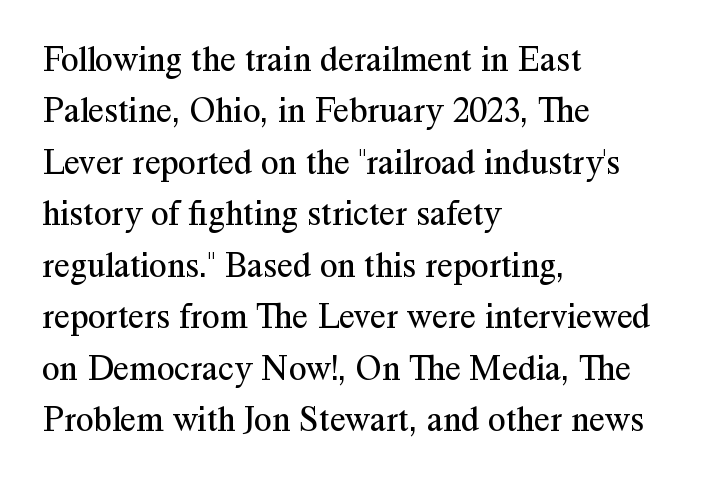
The image shows 36 px regular-weight serif type, upright; set left-aligned, normal line spacing (1.43x), normal letter spacing, not underlined; medium stroke contrast and a medium x-height.
